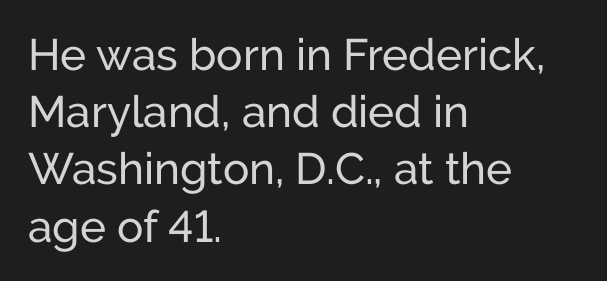
Q: Is the text bold? A: No.
Q: Is the text italic (slanted)? A: No, it is upright.
Q: Is the typeface a serif or a sans-serif typeface? A: Sans-serif.
Q: Is the text underlined? A: No.
Q: How is the paragraph aligned? A: Left-aligned.
Q: Is the spacing between letters normal or unusually wide? A: Normal.
Q: Is the spacing between lines tight, normal or loose? A: Normal.
Q: Width (condensed, normal, or wide)? A: Normal.
Q: Stroke contrast? A: Low.
Q: x-height? A: Medium.
Q: Monospaced? A: No.
